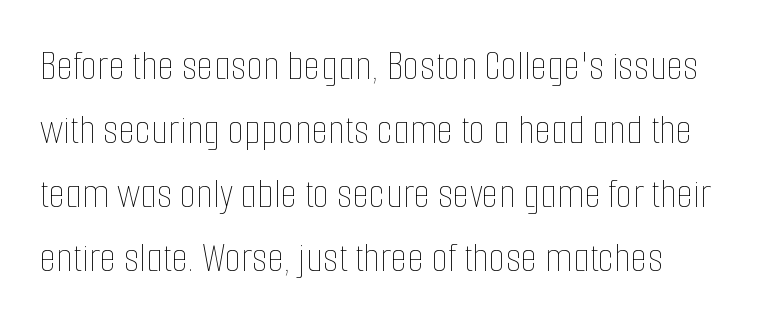
The image shows 43 px thin, condensed type, upright; set normal line spacing (1.49x), normal letter spacing, not underlined; low stroke contrast and a medium x-height.
